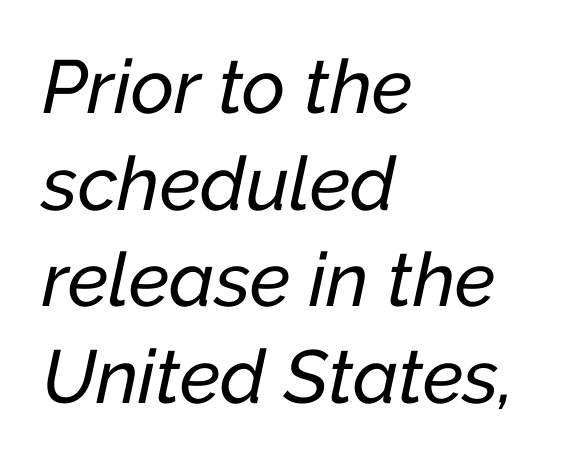
Q: Is the text italic (slanted)? A: Yes, it leans right by about 12 degrees.
Q: Is the text underlined? A: No.
Q: How is the paragraph aligned? A: Left-aligned.
Q: Is the spacing between letters normal or unusually wide? A: Normal.
Q: Is the spacing between lines tight, normal or loose? A: Normal.
Q: Width (condensed, normal, or wide)? A: Normal.
Q: Stroke contrast? A: Low.
Q: x-height? A: Medium.
Q: Monospaced? A: No.
